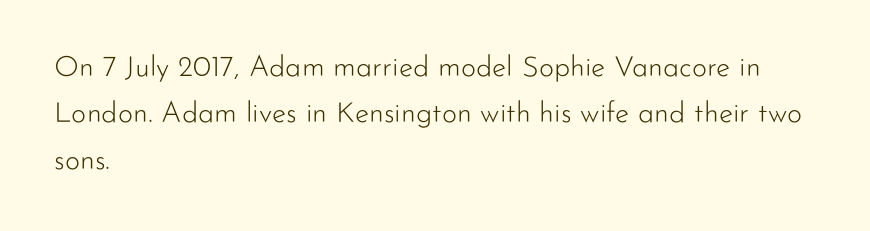
The lettering holds an erect, upright posture throughout. This sample is left-justified, so line endings fall wherever the words run out. The foot of each line stays bare and open. You could not count columns in this text — the font is proportionally spaced. Compared with typical paragraphs, the rows here are spaced about the same. The face used here is rendered with its standard letterfit.
